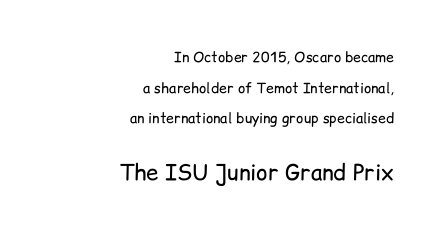
Q: Is the text bold? A: No.
Q: Is the text italic (slanted)? A: No, it is upright.
Q: Is the text underlined? A: No.
Q: How is the paragraph aligned? A: Right-aligned.
Q: Is the spacing between letters normal or unusually wide? A: Normal.
Q: Is the spacing between lines tight, normal or loose? A: Loose.
Q: Which block of text is set in a larger size, the first (top) or the second (bottom)? A: The second (bottom) one.
